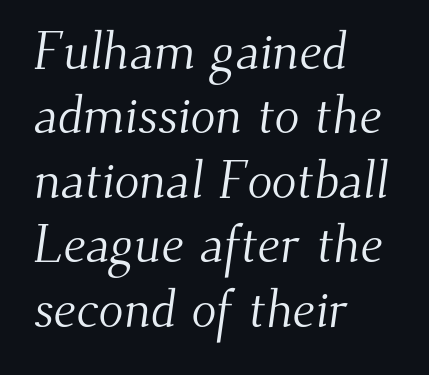
The image shows 52 px light serif type; set left-aligned, line spacing 1.24x, normal letter spacing, not underlined; medium stroke contrast and a small x-height.
